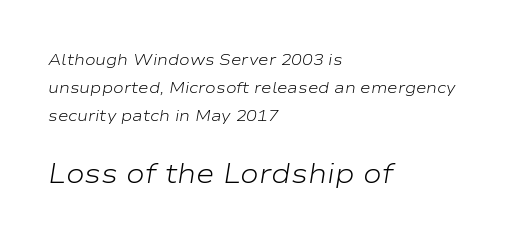
{"italic": "yes", "lean": "right", "slant_degrees": 9, "bold": "no", "weight": "light", "width": "wide", "stroke_contrast": "low", "x_height": "medium", "monospaced": "no", "underline": "no", "align": "left", "line_spacing_ratio": 1.75, "letter_spacing": "normal", "letter_spacing_em": 0.0, "larger_block": "second", "size_ratio": 1.75, "glyph_px": 28}
